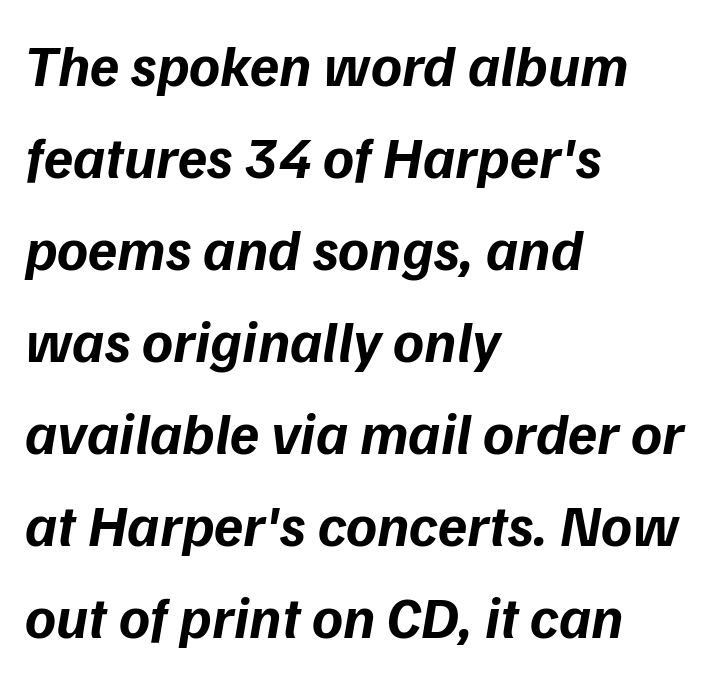
The image shows 59 px bold sans-serif type; set left-aligned, normal line spacing (1.56x), normal letter spacing, not underlined; low stroke contrast and a medium x-height.
